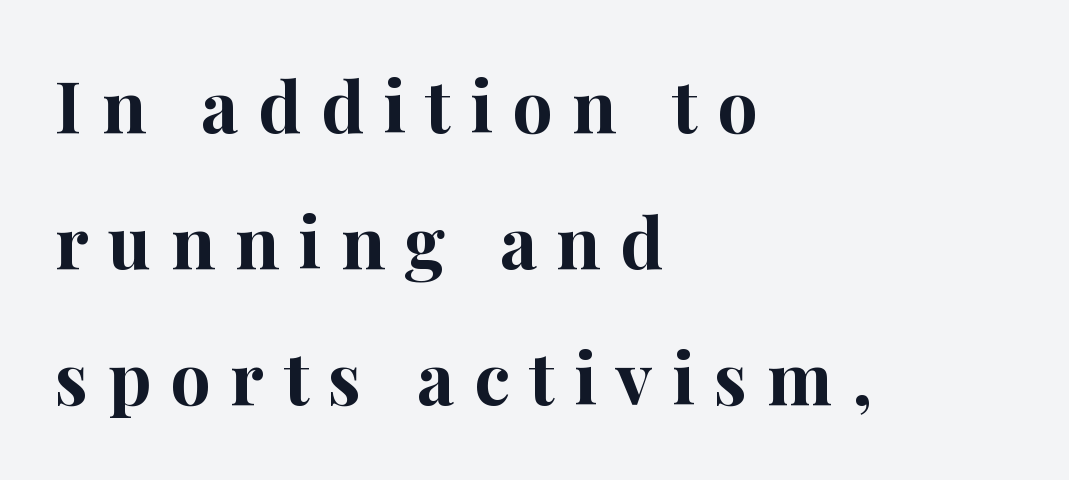
Q: Is the text bold? A: Yes.
Q: Is the text italic (slanted)? A: No, it is upright.
Q: Is the typeface a serif or a sans-serif typeface? A: Serif.
Q: Is the text underlined? A: No.
Q: How is the paragraph aligned? A: Left-aligned.
Q: Is the spacing between letters normal or unusually wide? A: Unusually wide.
Q: Width (condensed, normal, or wide)? A: Normal.
Q: Stroke contrast? A: High.
Q: x-height? A: Medium.
Q: Monospaced? A: No.
